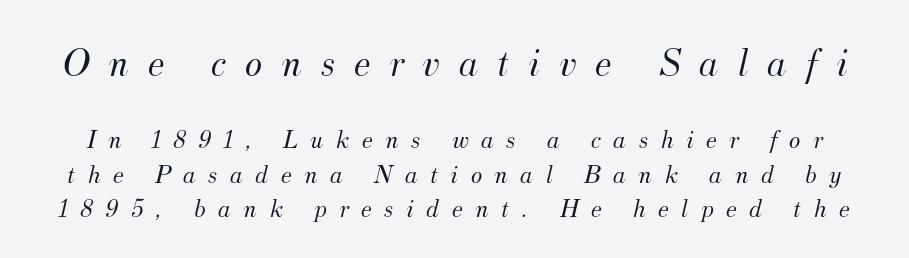
Q: Is the text bold? A: No.
Q: Is the text italic (slanted)? A: Yes, it leans right by about 12 degrees.
Q: Is the typeface a serif or a sans-serif typeface? A: Serif.
Q: Is the text underlined? A: No.
Q: Is the spacing between letters normal or unusually wide? A: Unusually wide.
Q: Is the spacing between lines tight, normal or loose? A: Normal.
Q: Which block of text is set in a larger size, the first (top) or the second (bottom)? A: The first (top) one.
Q: Width (condensed, normal, or wide)? A: Normal.
Q: Stroke contrast? A: Medium.
Q: x-height? A: Small.
Q: Monospaced? A: No.
